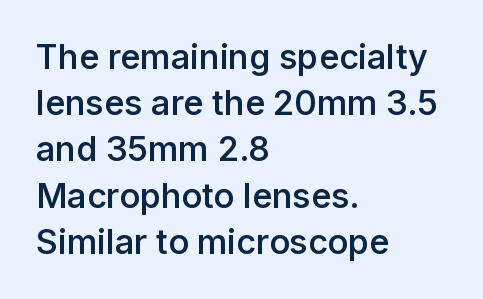
Q: Is the text bold? A: Semi-bold.
Q: Is the text italic (slanted)? A: No, it is upright.
Q: Is the typeface a serif or a sans-serif typeface? A: Sans-serif.
Q: Is the text underlined? A: No.
Q: How is the paragraph aligned? A: Left-aligned.
Q: Is the spacing between letters normal or unusually wide? A: Normal.
Q: Is the spacing between lines tight, normal or loose? A: Normal.
Q: Width (condensed, normal, or wide)? A: Normal.
Q: Stroke contrast? A: Low.
Q: x-height? A: Medium.
Q: Monospaced? A: No.
